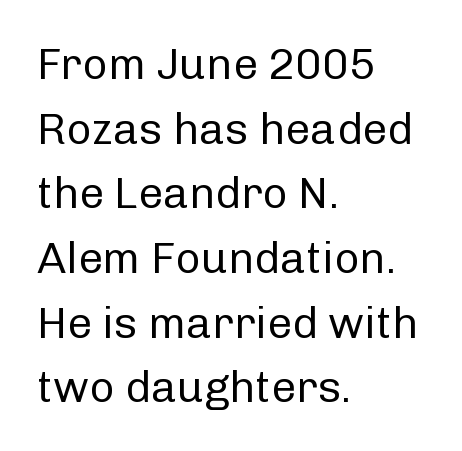
The image shows 44 px regular-weight sans-serif type, upright; set left-aligned, normal line spacing (1.47x), normal letter spacing, not underlined; low stroke contrast and a medium x-height.
